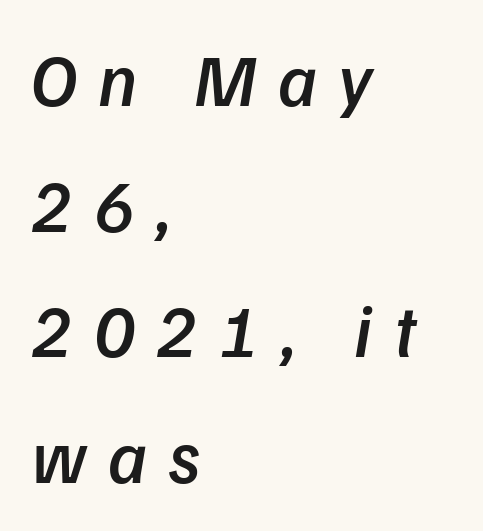
{"serif": "no", "bold": "semi", "weight": "semibold", "width": "normal", "stroke_contrast": "low", "x_height": "medium", "monospaced": "no", "underline": "no", "align": "left", "line_spacing_ratio": 1.72, "letter_spacing": "wide", "letter_spacing_em": 0.29, "glyph_px": 73}
